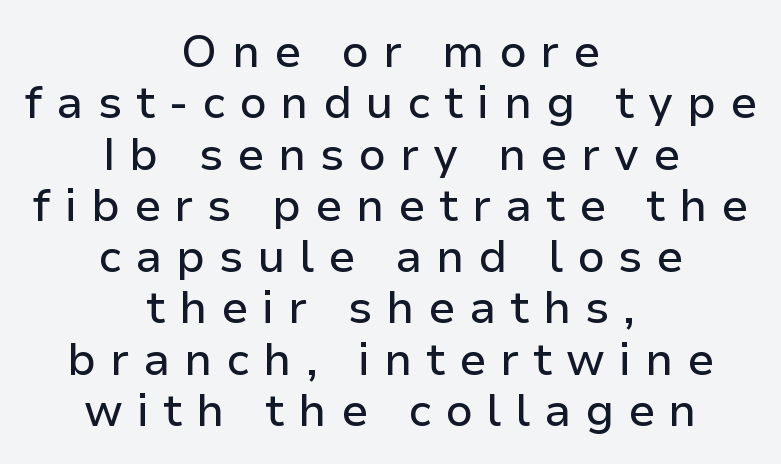
{"serif": "no", "italic": "no", "width": "normal", "stroke_contrast": "low", "x_height": "medium", "monospaced": "no", "underline": "no", "align": "center", "line_spacing": "tight", "line_spacing_ratio": 1.14, "letter_spacing": "wide", "letter_spacing_em": 0.31, "glyph_px": 45}
